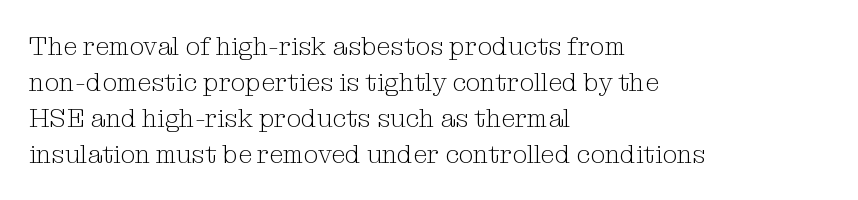
Q: Is the text bold? A: No.
Q: Is the text italic (slanted)? A: No, it is upright.
Q: Is the text underlined? A: No.
Q: How is the paragraph aligned? A: Left-aligned.
Q: Is the spacing between letters normal or unusually wide? A: Normal.
Q: Is the spacing between lines tight, normal or loose? A: Normal.
